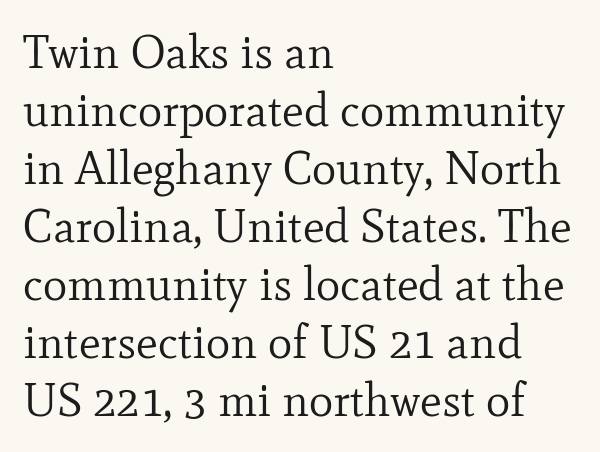
Q: Is the text bold? A: No.
Q: Is the text italic (slanted)? A: No, it is upright.
Q: Is the typeface a serif or a sans-serif typeface? A: Serif.
Q: Is the text underlined? A: No.
Q: How is the paragraph aligned? A: Left-aligned.
Q: Is the spacing between letters normal or unusually wide? A: Normal.
Q: Is the spacing between lines tight, normal or loose? A: Normal.
Q: Width (condensed, normal, or wide)? A: Normal.
Q: Stroke contrast? A: Low.
Q: x-height? A: Small.
Q: Monospaced? A: No.
